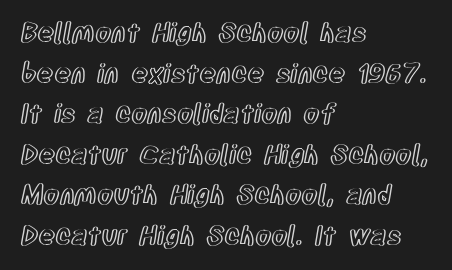
This rendering features lettering with no underline. How are the letters spaced? Ordinarily, with no added tracking. The setting favours the left margin, as ordinary paragraphs usually do. Summary of vertical rhythm: regular, with standard interline spacing.
